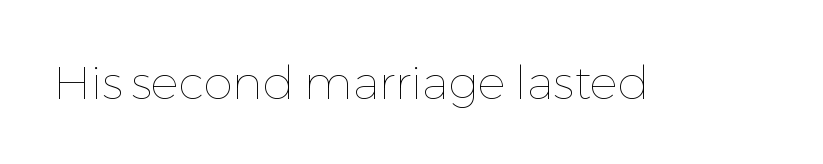
Q: Is the text bold? A: No.
Q: Is the text italic (slanted)? A: No, it is upright.
Q: Is the text underlined? A: No.
Q: Is the spacing between letters normal or unusually wide? A: Normal.
Q: Width (condensed, normal, or wide)? A: Normal.
Q: Stroke contrast? A: Low.
Q: x-height? A: Medium.
Q: Monospaced? A: No.
